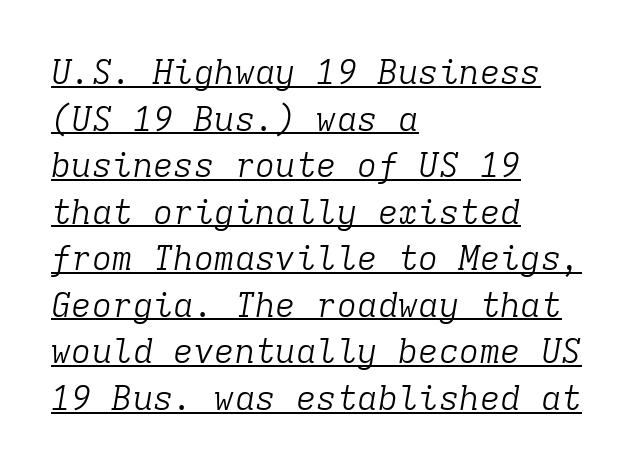
{"serif": "yes", "italic": "yes", "lean": "right", "slant_degrees": 9, "bold": "no", "weight": "light", "width": "normal", "stroke_contrast": "low", "x_height": "medium", "monospaced": "yes", "underline": "yes", "align": "left", "line_spacing": "normal", "line_spacing_ratio": 1.37, "letter_spacing": "normal", "letter_spacing_em": 0.0, "glyph_px": 34}
